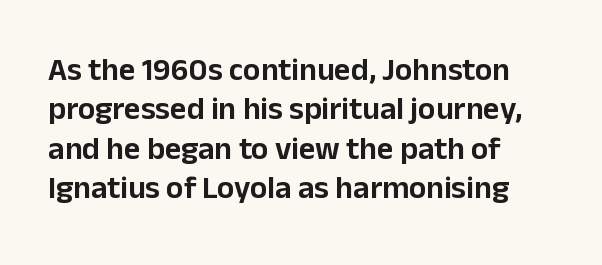
{"serif": "no", "italic": "no", "width": "normal", "stroke_contrast": "low", "x_height": "medium", "monospaced": "no", "underline": "no", "align": "left", "line_spacing_ratio": 1.23, "letter_spacing": "normal", "letter_spacing_em": 0.0, "glyph_px": 32}
